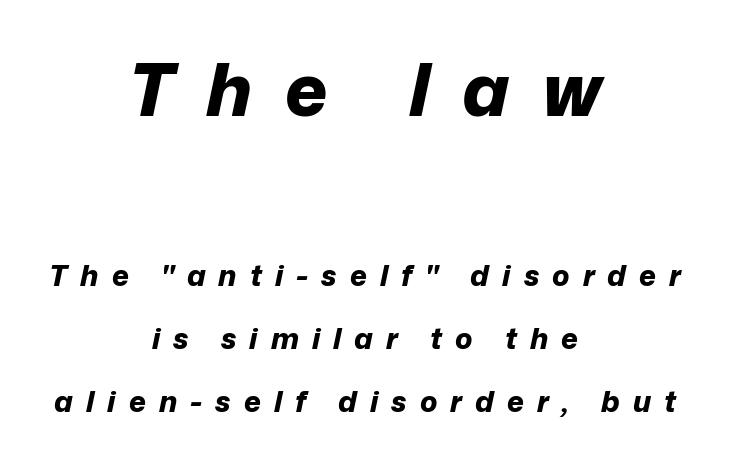
{"italic": "yes", "lean": "right", "slant_degrees": 12, "bold": "yes", "weight": "bold", "width": "normal", "stroke_contrast": "low", "x_height": "medium", "monospaced": "no", "underline": "no", "align": "center", "line_spacing": "loose", "line_spacing_ratio": 2.18, "letter_spacing": "wide", "letter_spacing_em": 0.45, "larger_block": "first", "size_ratio": 2.52, "glyph_px": 73}
